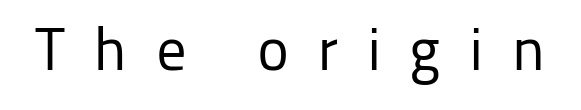
{"serif": "no", "italic": "no", "bold": "no", "weight": "regular", "width": "normal", "stroke_contrast": "low", "x_height": "medium", "monospaced": "no", "underline": "no", "letter_spacing": "wide", "letter_spacing_em": 0.46, "glyph_px": 61}
